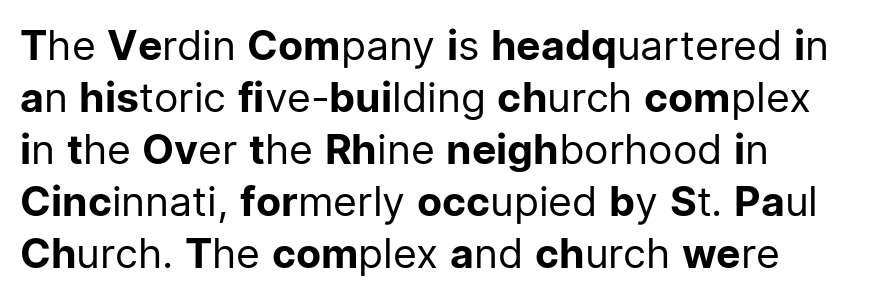
{"serif": "no", "italic": "no", "bold": "no", "weight": "regular", "width": "normal", "stroke_contrast": "low", "x_height": "medium", "monospaced": "no", "underline": "no", "align": "left", "line_spacing": "normal", "line_spacing_ratio": 1.27, "letter_spacing": "normal", "letter_spacing_em": 0.0, "glyph_px": 41}
